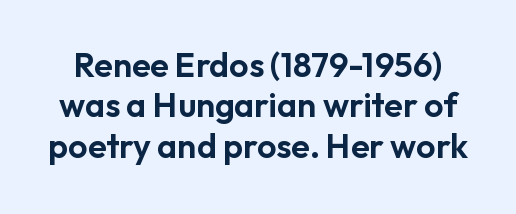
{"serif": "no", "italic": "no", "width": "normal", "stroke_contrast": "low", "x_height": "medium", "monospaced": "no", "underline": "no", "line_spacing_ratio": 1.19, "letter_spacing": "normal", "letter_spacing_em": 0.0, "glyph_px": 34}
